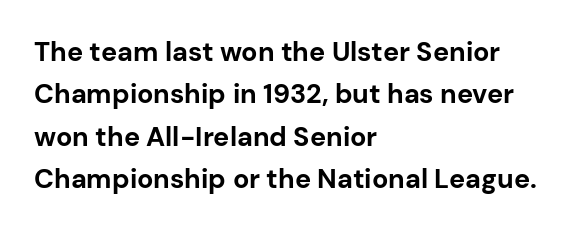
The axis of the letterforms is exactly vertical. The passage is arranged the way most books set body copy — flush left. Beneath every word, the page is bare. Summary of weight: heavy, a full bold. In terms of leading, this rendering sits right in the middle.
